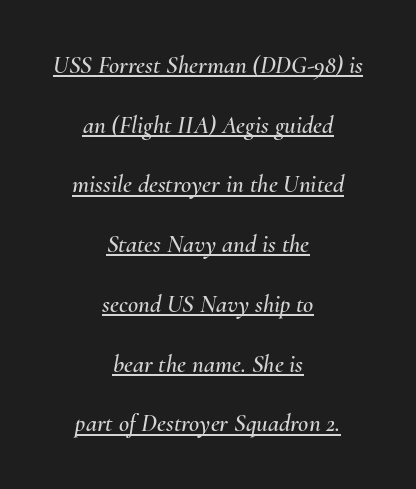
The rendering positions every line midway between the sides. Students, observe the line beneath the letters — that is underlining. Short note: letters normally spaced. These lines were composed using italics. Vertical spacing — loose.
